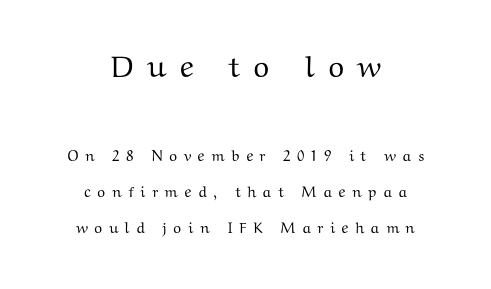
The type sits square on the baseline with zero lean. Rule under the text: the space is simply empty. The lines are quadded center. Interline gaps are noticeably wide in this sample. The letters in the upper block stand taller than those in the block below. Caption: expanded tracking, letters set apart.
